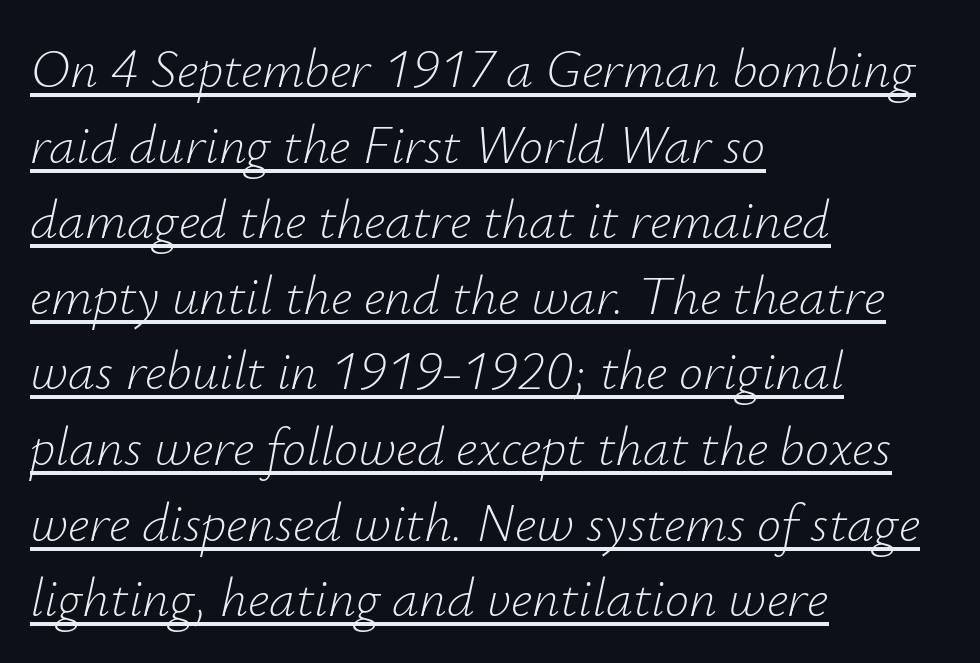
The image shows 54 px light type, italic (leaning right); set left-aligned, normal line spacing (1.4x), normal letter spacing, underlined; low stroke contrast and a small x-height.
